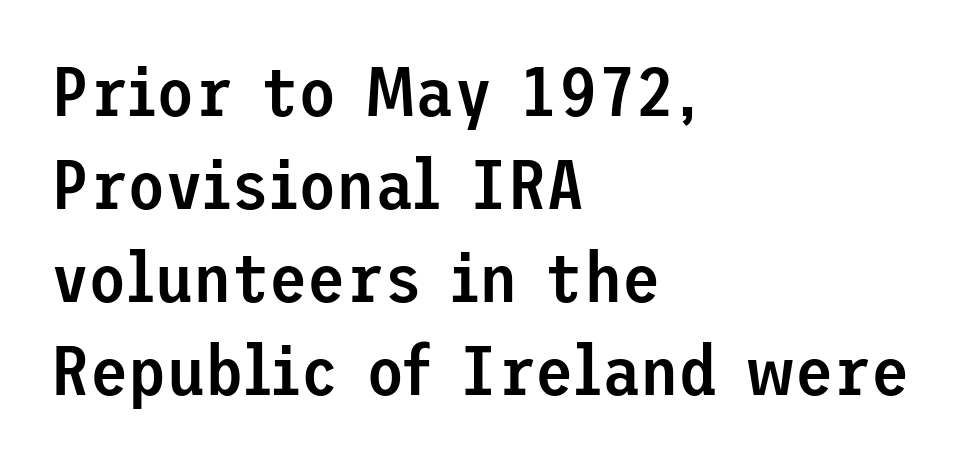
{"serif": "no", "italic": "no", "bold": "semi", "weight": "semibold", "width": "normal", "stroke_contrast": "low", "x_height": "medium", "underline": "no", "align": "left", "line_spacing": "normal", "line_spacing_ratio": 1.33, "letter_spacing": "normal", "letter_spacing_em": 0.0, "glyph_px": 70}
